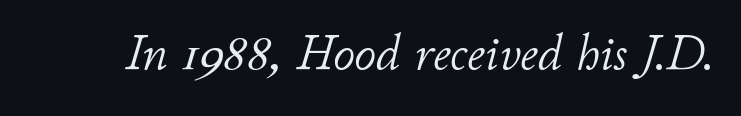
The image shows 49 px light type, italic (leaning right); set normal letter spacing, not underlined; low stroke contrast and a small x-height.
